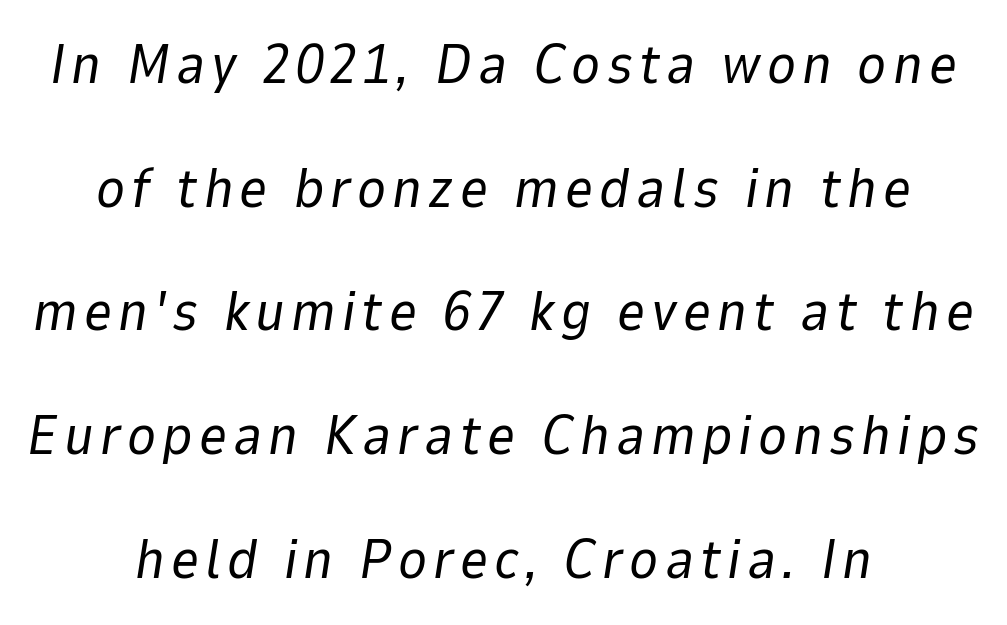
Q: Is the text bold? A: No.
Q: Is the text italic (slanted)? A: Yes, it leans right by about 9 degrees.
Q: Is the text underlined? A: No.
Q: How is the paragraph aligned? A: Centered.
Q: Is the spacing between lines tight, normal or loose? A: Loose.
Q: Width (condensed, normal, or wide)? A: Normal.
Q: Stroke contrast? A: Low.
Q: x-height? A: Medium.
Q: Monospaced? A: No.
